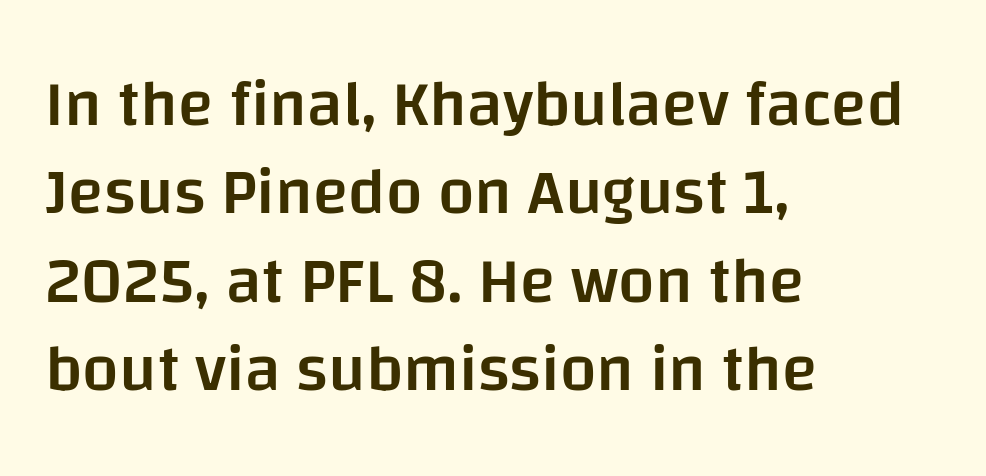
The image shows 65 px semibold sans-serif type, upright; set left-aligned, normal line spacing (1.36x), normal letter spacing, not underlined; low stroke contrast and a large x-height.
